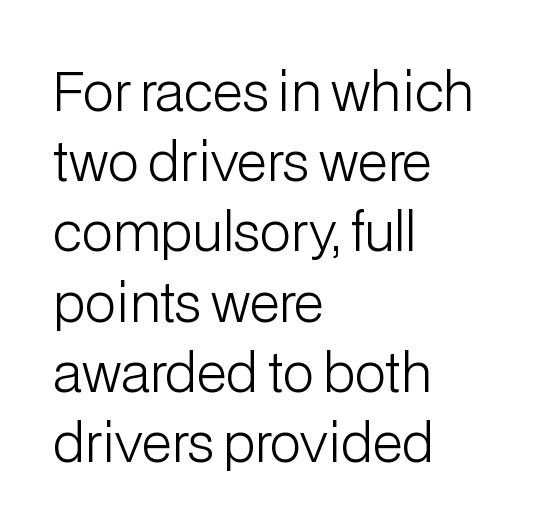
{"serif": "no", "italic": "no", "bold": "no", "weight": "light", "width": "normal", "stroke_contrast": "low", "x_height": "medium", "monospaced": "no", "underline": "no", "align": "left", "line_spacing": "normal", "line_spacing_ratio": 1.35, "letter_spacing": "normal", "letter_spacing_em": 0.0, "glyph_px": 52}
